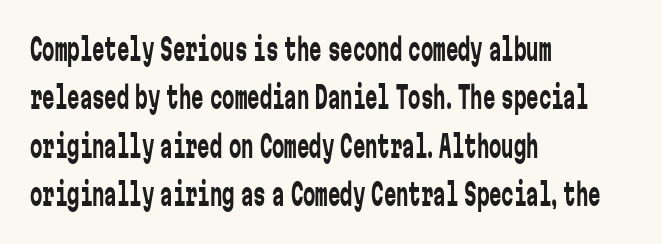
Q: Is the text bold? A: No.
Q: Is the text italic (slanted)? A: No, it is upright.
Q: Is the typeface a serif or a sans-serif typeface? A: Sans-serif.
Q: Is the text underlined? A: No.
Q: How is the paragraph aligned? A: Left-aligned.
Q: Is the spacing between letters normal or unusually wide? A: Normal.
Q: Is the spacing between lines tight, normal or loose? A: Normal.
Q: Width (condensed, normal, or wide)? A: Condensed.
Q: Stroke contrast? A: Low.
Q: x-height? A: Medium.
Q: Monospaced? A: Yes.
